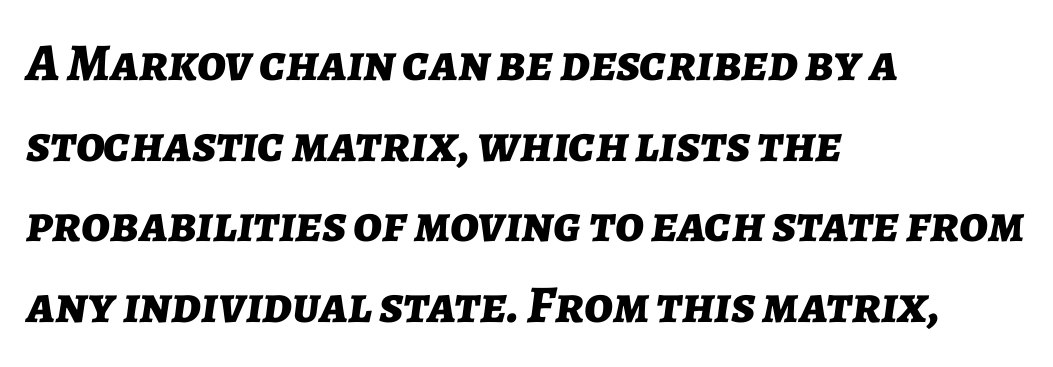
The image shows 53 px bold type, italic (leaning right); set left-aligned, normal line spacing (1.52x), normal letter spacing, not underlined; low stroke contrast and a medium x-height.
